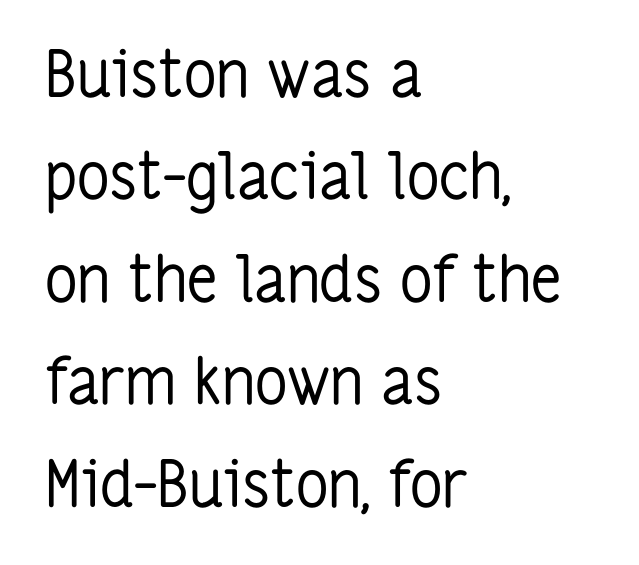
The image shows 64 px regular-weight, condensed sans-serif type, upright; set left-aligned, normal line spacing (1.6x), normal letter spacing, not underlined; low stroke contrast and a medium x-height.
